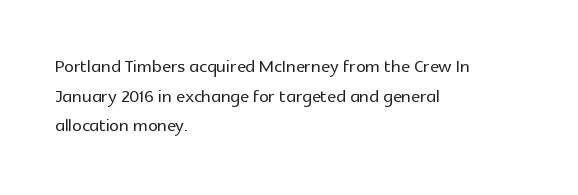
{"italic": "no", "underline": "no", "align": "left", "line_spacing_ratio": 1.23, "letter_spacing": "normal", "letter_spacing_em": 0.0, "glyph_px": 24}
